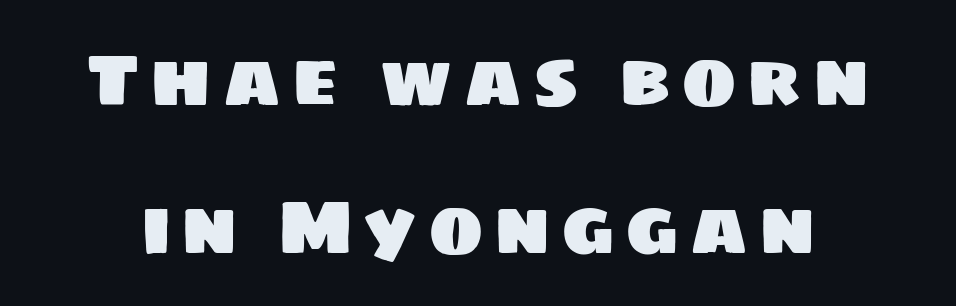
{"serif": "no", "width": "normal", "stroke_contrast": "low", "x_height": "large", "monospaced": "no", "underline": "no", "line_spacing": "loose", "line_spacing_ratio": 2.0, "glyph_px": 74}
